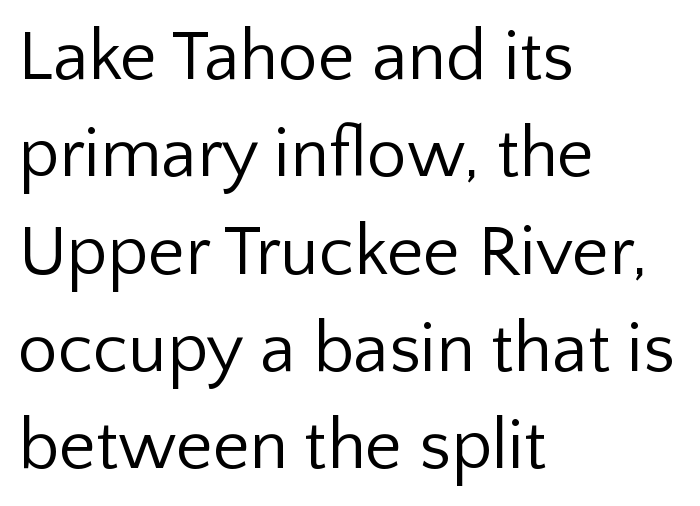
The rendering uses a moderate line-height, typical for paragraphs. Grotesque or geometric, the face here clearly has no serifs. The font sits on the lighter half of the weight spectrum, regular included. The passage shown is typed in a proportional face where columns would drift. What stands out about the letter spacing? Nothing — it is the standard amount. Does the copy run flush right? No — it runs flush left.
